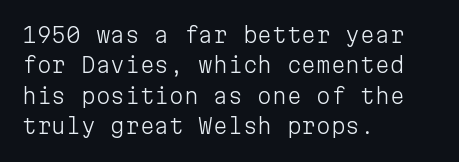
Q: Is the text bold? A: No.
Q: Is the text italic (slanted)? A: No, it is upright.
Q: Is the text underlined? A: No.
Q: How is the paragraph aligned? A: Left-aligned.
Q: Is the spacing between letters normal or unusually wide? A: Normal.
Q: Is the spacing between lines tight, normal or loose? A: Normal.
